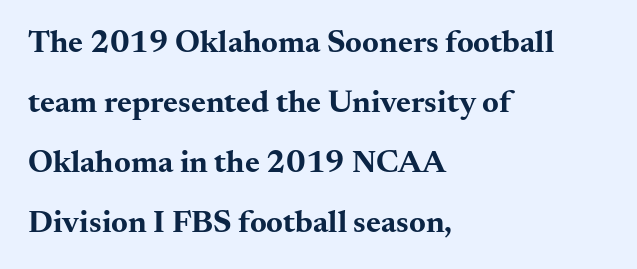
The image shows 32 px bold, wide serif type, upright; set left-aligned, line spacing 1.87x, normal letter spacing, not underlined; medium stroke contrast and a small x-height.
